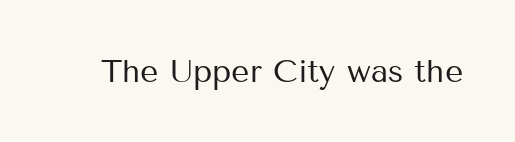
Q: Is the text bold? A: No.
Q: Is the text italic (slanted)? A: No, it is upright.
Q: Is the typeface a serif or a sans-serif typeface? A: Sans-serif.
Q: Is the text underlined? A: No.
Q: Is the spacing between letters normal or unusually wide? A: Normal.
Q: Width (condensed, normal, or wide)? A: Normal.
Q: Stroke contrast? A: Medium.
Q: x-height? A: Medium.
Q: Monospaced? A: No.
